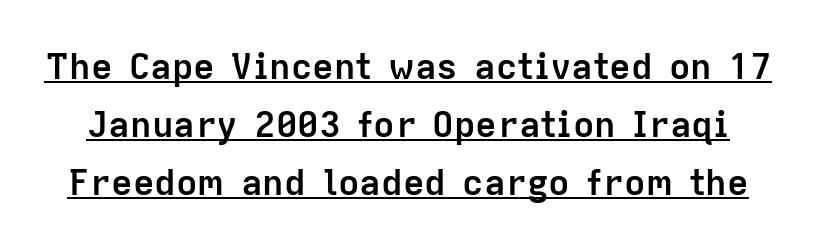
Each letter's strokes conclude bluntly, with no projecting serifs. Decoration check: the copy is underlined. Rendered with straight, roman letterforms. Quick note: interline space is typical. Every letter is thick-stroked: bold, no question. Compared with typical body copy, the letter spacing here is the same.
